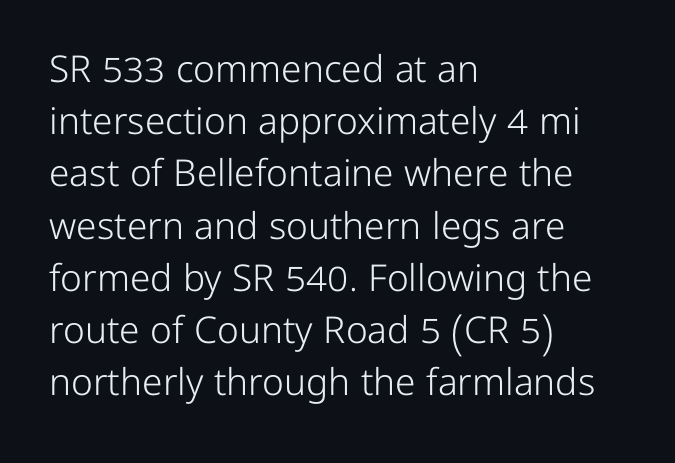
{"serif": "no", "italic": "no", "bold": "no", "weight": "light", "width": "normal", "stroke_contrast": "low", "x_height": "medium", "monospaced": "no", "underline": "no", "align": "left", "line_spacing": "normal", "line_spacing_ratio": 1.41, "letter_spacing": "normal", "letter_spacing_em": 0.0, "glyph_px": 37}
